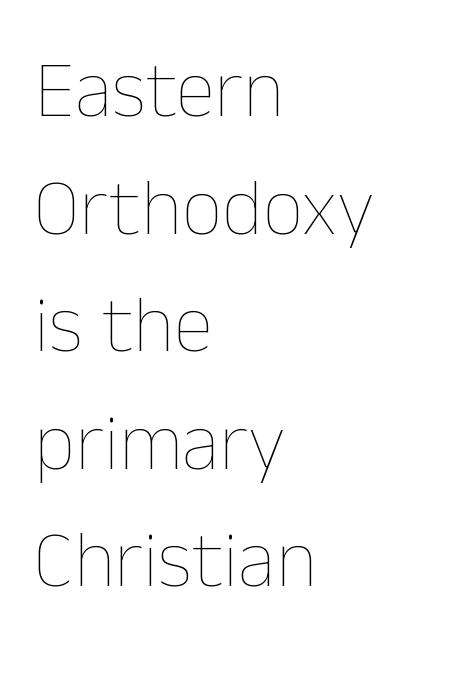
Compared with a typical body face, this is equally light or lighter still. How are the letters spaced? Ordinarily, with no added tracking. The ragged edge is on the right, which tells us the setting is flush left. The area under the type is left untouched. Rows of type keep a routine distance in the vertical direction.
